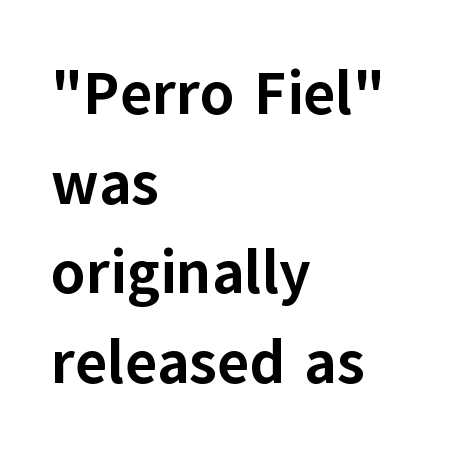
Q: Is the text bold? A: Yes.
Q: Is the text italic (slanted)? A: No, it is upright.
Q: Is the typeface a serif or a sans-serif typeface? A: Sans-serif.
Q: Is the text underlined? A: No.
Q: How is the paragraph aligned? A: Left-aligned.
Q: Is the spacing between letters normal or unusually wide? A: Normal.
Q: Is the spacing between lines tight, normal or loose? A: Normal.
Q: Width (condensed, normal, or wide)? A: Normal.
Q: Stroke contrast? A: Low.
Q: x-height? A: Medium.
Q: Monospaced? A: No.
